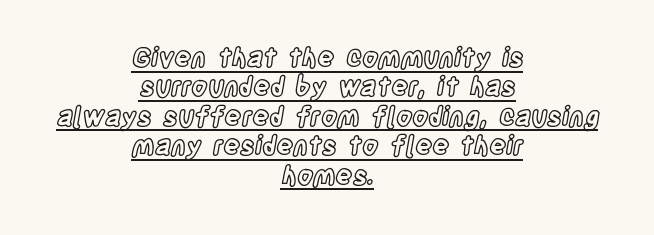
Q: Is the text italic (slanted)? A: Yes.
Q: Is the text underlined? A: Yes.
Q: How is the paragraph aligned? A: Centered.
Q: Is the spacing between letters normal or unusually wide? A: Normal.
Q: Is the spacing between lines tight, normal or loose? A: Tight.
